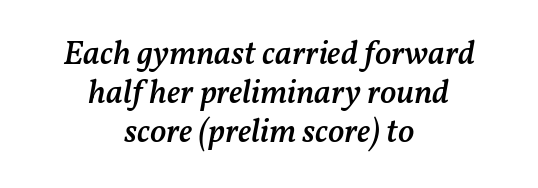
{"italic": "yes", "lean": "right", "slant_degrees": 11, "bold": "semi", "weight": "semibold", "width": "normal", "stroke_contrast": "medium", "x_height": "medium", "monospaced": "no", "underline": "no", "align": "center", "line_spacing": "tight", "line_spacing_ratio": 1.14, "letter_spacing": "normal", "letter_spacing_em": 0.0, "glyph_px": 34}
